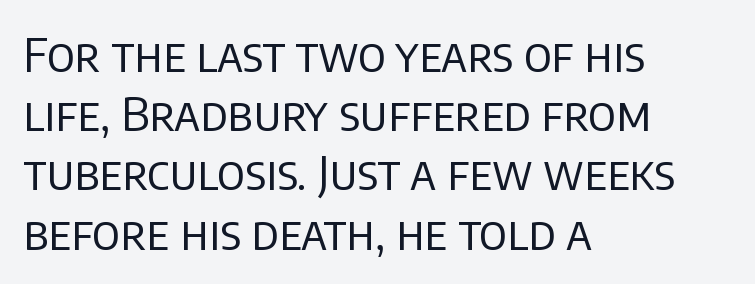
Q: Is the text bold? A: No.
Q: Is the text italic (slanted)? A: No, it is upright.
Q: Is the typeface a serif or a sans-serif typeface? A: Sans-serif.
Q: Is the text underlined? A: No.
Q: How is the paragraph aligned? A: Left-aligned.
Q: Is the spacing between letters normal or unusually wide? A: Normal.
Q: Is the spacing between lines tight, normal or loose? A: Normal.
Q: Width (condensed, normal, or wide)? A: Normal.
Q: Stroke contrast? A: Low.
Q: x-height? A: Large.
Q: Monospaced? A: No.
